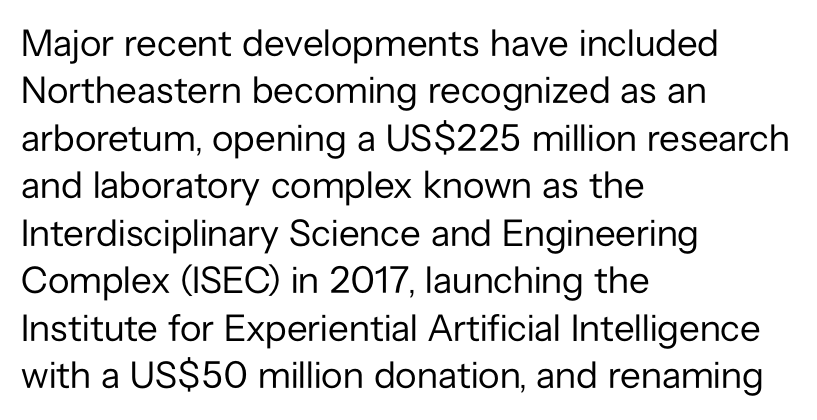
The image shows 38 px regular-weight sans-serif type, upright; set left-aligned, normal line spacing (1.25x), normal letter spacing, not underlined; low stroke contrast and a medium x-height.
